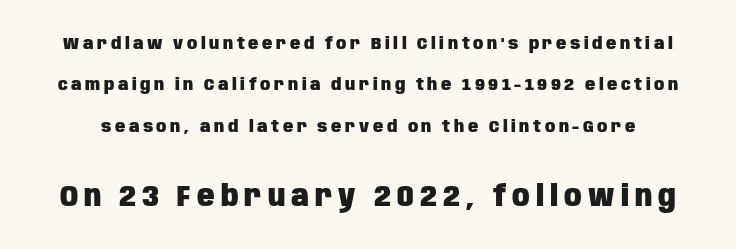
Q: Is the text bold? A: Yes.
Q: Is the text italic (slanted)? A: No, it is upright.
Q: Is the typeface a serif or a sans-serif typeface? A: Sans-serif.
Q: Is the text underlined? A: No.
Q: Is the spacing between letters normal or unusually wide? A: Unusually wide.
Q: Is the spacing between lines tight, normal or loose? A: Loose.
Q: Which block of text is set in a larger size, the first (top) or the second (bottom)? A: The second (bottom) one.
Q: Width (condensed, normal, or wide)? A: Condensed.
Q: Stroke contrast? A: Low.
Q: x-height? A: Large.
Q: Monospaced? A: No.
